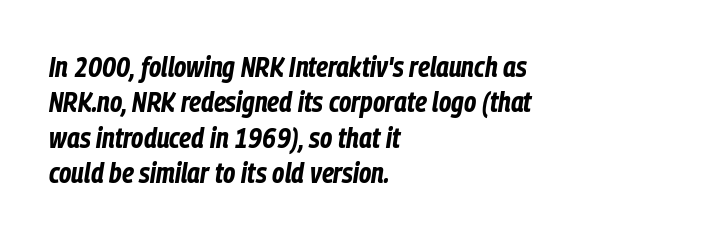
Descender tails drop into unmarked territory. You'd pick this weight for a headline — it's a proper bold. The rendering uses natural spacing where letterforms have individual widths. Each word holds together tightly as a unit, with standard inter-letter gaps.
